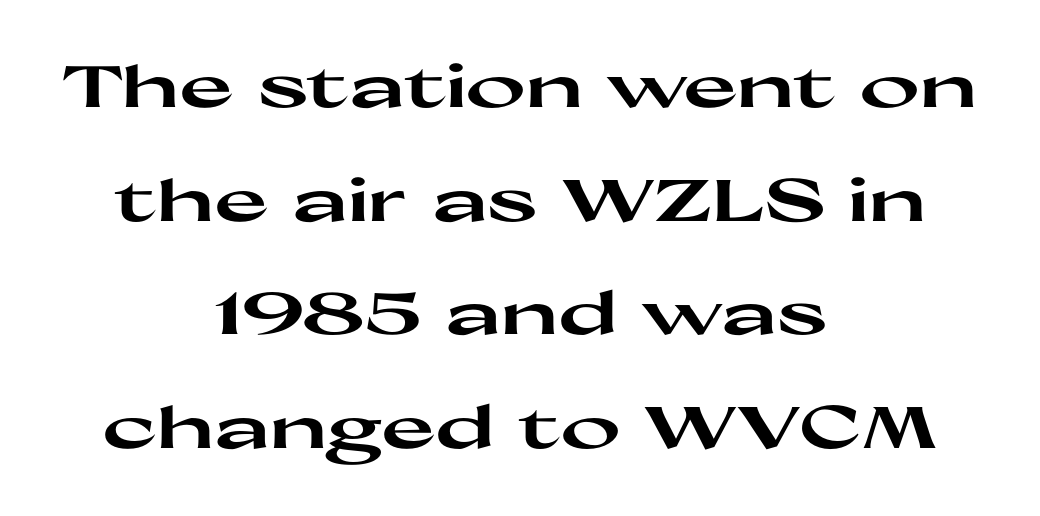
The image shows 58 px heavy, wide sans-serif type, upright; set centered, loose line spacing (1.96x), normal letter spacing, not underlined; high stroke contrast and a medium x-height.
